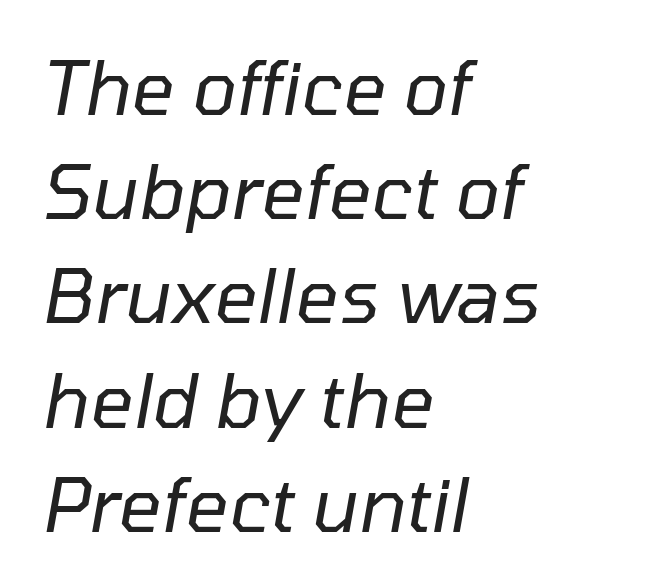
The rendering keeps characters at their native spacing. Plain, unruled lines of type. Spacing verdict: proportional, widths tailored to each character. Is the stroke heavy? The answer is a plain regular-or-lighter.
